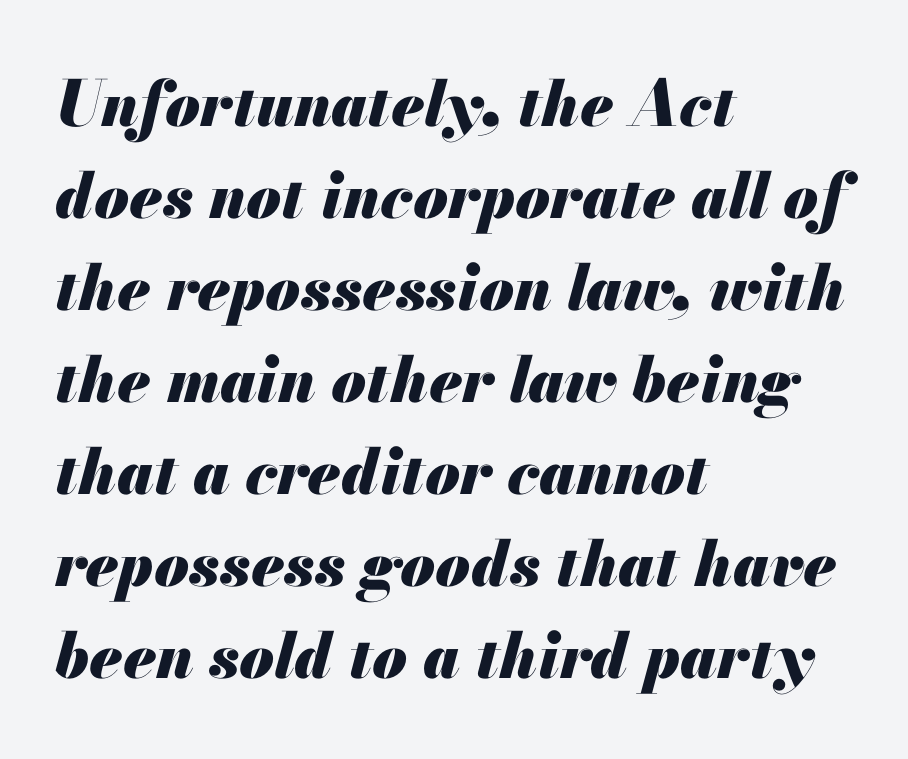
These lines were composed using italics. One glance says typical: line gaps are just what's usual. The paragraph shown leans on its left margin. Check the space under the baseline: it is left empty.
